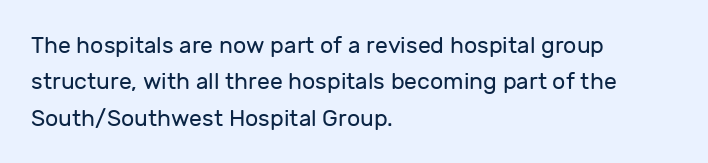
Q: Is the text bold? A: No.
Q: Is the text italic (slanted)? A: No, it is upright.
Q: Is the text underlined? A: No.
Q: How is the paragraph aligned? A: Left-aligned.
Q: Is the spacing between letters normal or unusually wide? A: Normal.
Q: Is the spacing between lines tight, normal or loose? A: Normal.
